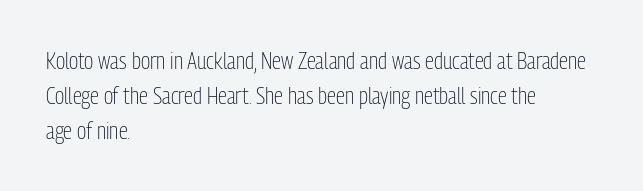
{"italic": "no", "bold": "no", "underline": "no", "align": "left", "line_spacing": "normal", "line_spacing_ratio": 1.52, "letter_spacing": "normal", "letter_spacing_em": 0.0, "glyph_px": 23}
